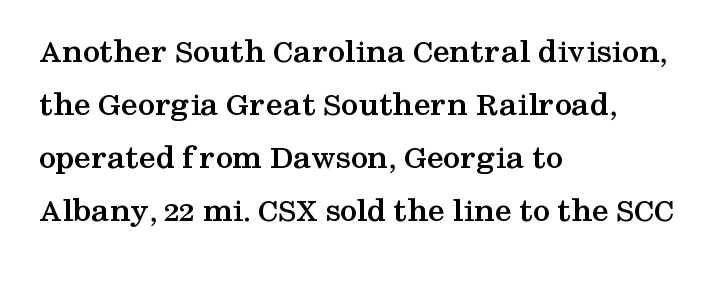
{"serif": "yes", "italic": "no", "bold": "yes", "weight": "semibold", "width": "wide", "stroke_contrast": "medium", "x_height": "medium", "monospaced": "no", "underline": "no", "align": "left", "line_spacing": "normal", "line_spacing_ratio": 1.56, "letter_spacing": "normal", "letter_spacing_em": 0.0, "glyph_px": 34}
